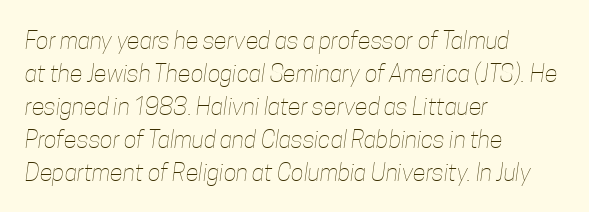
The image shows 24 px text type; set left-aligned, normal line spacing (1.37x), normal letter spacing, not underlined.
